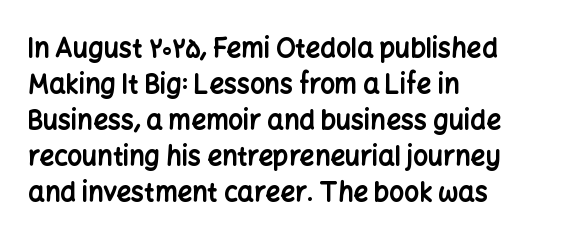
The image shows 26 px bold type, upright; set left-aligned, normal line spacing (1.38x), normal letter spacing, not underlined.
